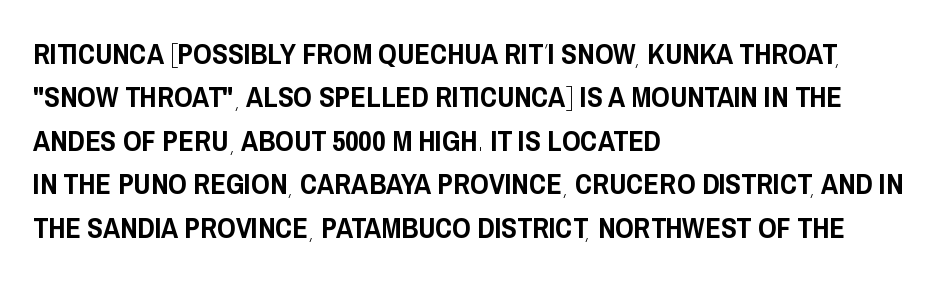
The image shows 29 px condensed sans-serif type, upright; set left-aligned, normal line spacing (1.5x), normal letter spacing, not underlined; low stroke contrast and a large x-height.
